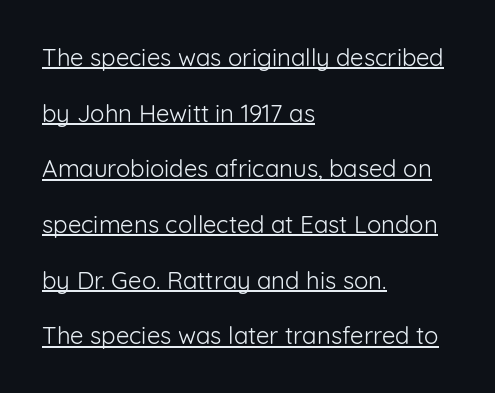
The face used here appears with an underline applied. Typeset ragged right — the left edge is the straight one. Weight: regular or lighter. A roman cut, with each character standing at attention.
